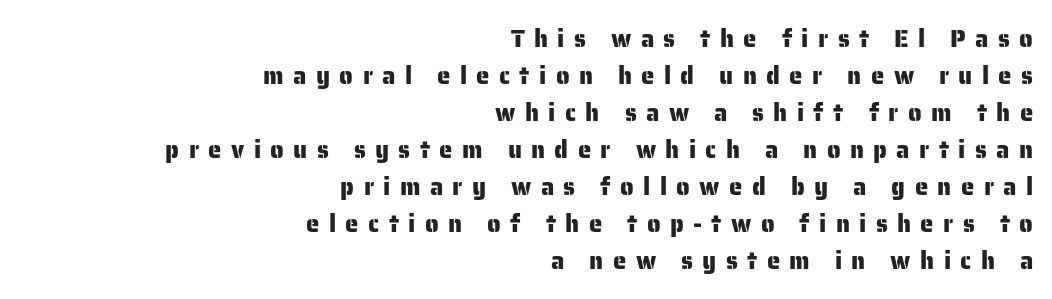
Casual observation: everything's shoved over to the right. Has an underline been added? It has not. Does the lettering tilt? It doesn't — this is upright. Tracking here is generous; glyphs stand well apart from one another.
